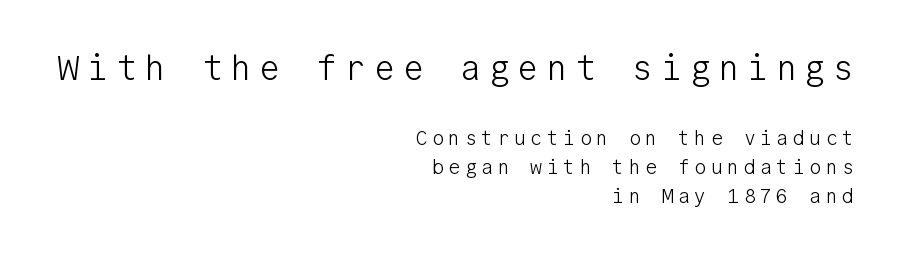
Italic? Not at all — the glyphs are vertical. You could count columns in this text — the font is strictly monospaced. Alignment: flush right. No word sits above an underline. Weight: not bold — regular or lighter. The more generous point size was reserved for the upper chunk.
